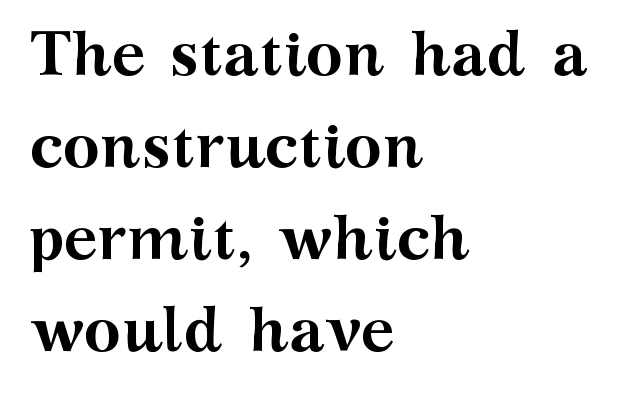
The letterforms sit shoulder to shoulder at normal distance. This sample is left-justified, so line endings fall wherever the words run out. Typographically, this falls in the serif category. Just letters on the line, the space beneath them empty. Do the characters align in a grid? No, the font is proportional.
